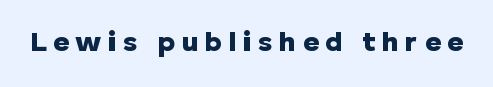
Q: Is the text bold? A: Yes.
Q: Is the text italic (slanted)? A: No, it is upright.
Q: Is the typeface a serif or a sans-serif typeface? A: Sans-serif.
Q: Is the text underlined? A: No.
Q: Is the spacing between letters normal or unusually wide? A: Unusually wide.
Q: Width (condensed, normal, or wide)? A: Normal.
Q: Stroke contrast? A: Low.
Q: x-height? A: Medium.
Q: Monospaced? A: No.
